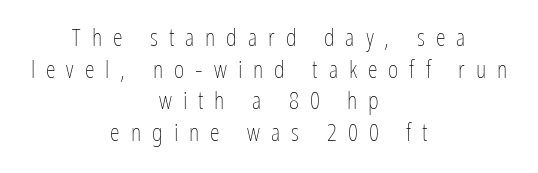
Style check: upright. The space between consecutive lines is moderate. Weight: not bold — regular or lighter. How are the letters spaced? Widely, with obvious added tracking.
